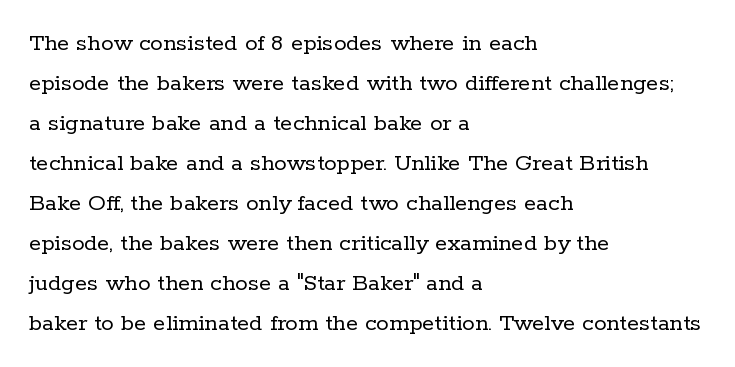
The area under the type is left untouched. A typesetter would mark this as roman, not italic. What's the leading like? Ordinary, nothing unusual. A typesetter would call this zero additional tracking. Which margin do the lines hug? The left one — the right edge is uneven. The cut favours lightness, reaching ordinary text weight at its darkest.
